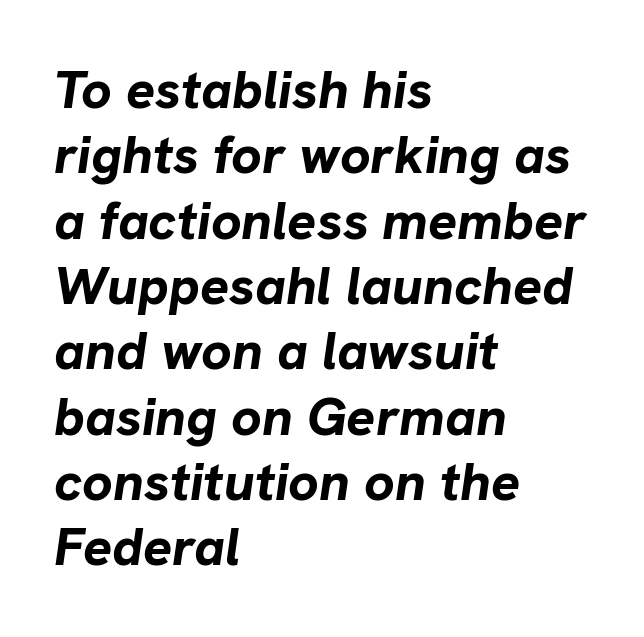
{"italic": "yes", "lean": "right", "slant_degrees": 8, "bold": "yes", "weight": "bold", "width": "normal", "stroke_contrast": "low", "x_height": "medium", "monospaced": "no", "underline": "no", "align": "left", "line_spacing_ratio": 1.21, "letter_spacing": "normal", "letter_spacing_em": 0.0, "glyph_px": 54}
